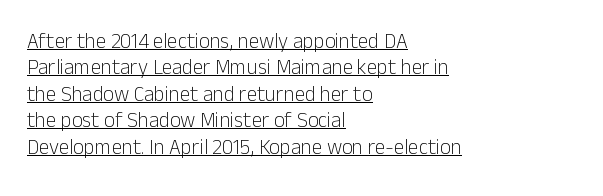
The image shows 21 px text type, upright; set left-aligned, normal line spacing (1.26x), normal letter spacing, underlined.
